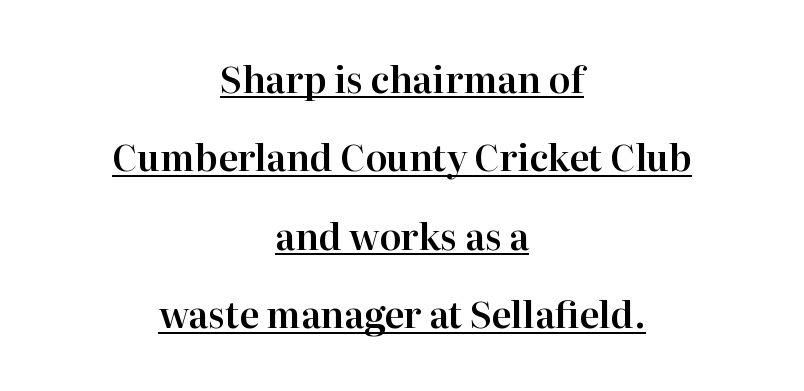
The image shows 36 px serif type, upright; set centered, loose line spacing (2.18x), normal letter spacing, underlined; high stroke contrast and a medium x-height.
